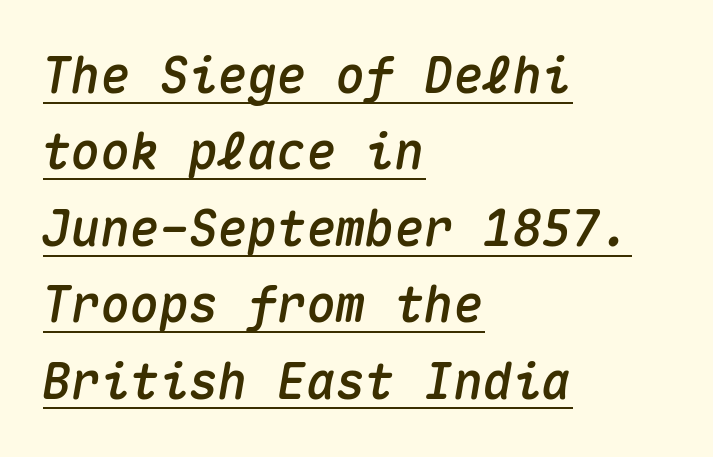
The image shows 49 px text type, italic (leaning right), monospaced; set left-aligned, normal line spacing (1.56x), normal letter spacing, underlined; medium stroke contrast and a medium x-height.
